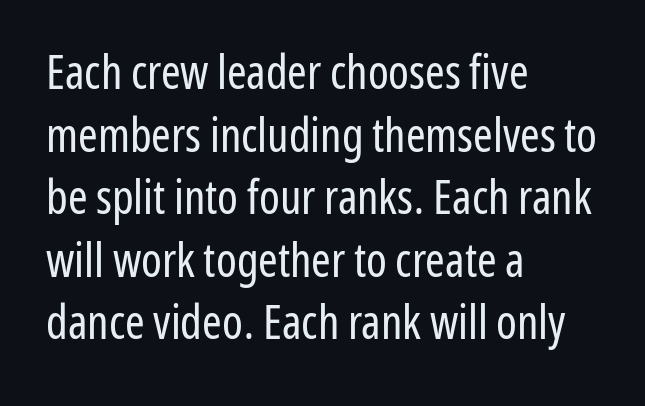
Q: Is the text bold? A: No.
Q: Is the text italic (slanted)? A: No, it is upright.
Q: Is the typeface a serif or a sans-serif typeface? A: Sans-serif.
Q: Is the text underlined? A: No.
Q: How is the paragraph aligned? A: Left-aligned.
Q: Is the spacing between letters normal or unusually wide? A: Normal.
Q: Is the spacing between lines tight, normal or loose? A: Normal.
Q: Width (condensed, normal, or wide)? A: Condensed.
Q: Stroke contrast? A: Low.
Q: x-height? A: Medium.
Q: Monospaced? A: No.
